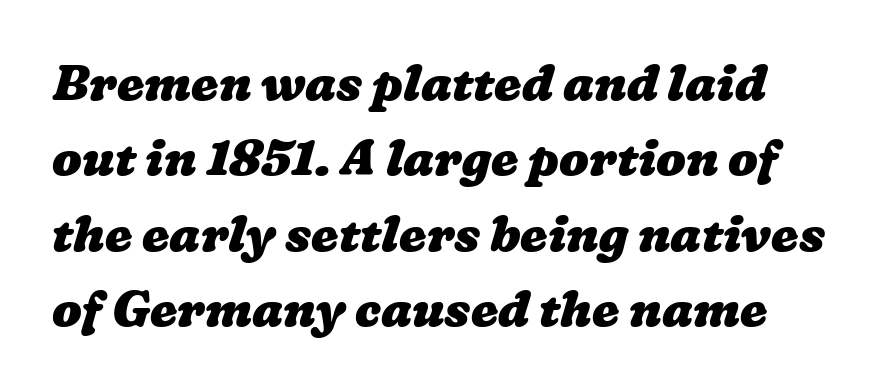
The face used here is proportionally spaced, like ordinary book or web type. Every letter is thick-stroked: bold, no question. The letters sit at their default tracking, neither squeezed nor spread. The area under the type is left untouched. Horizontal bands of white between lines are of average thickness.
